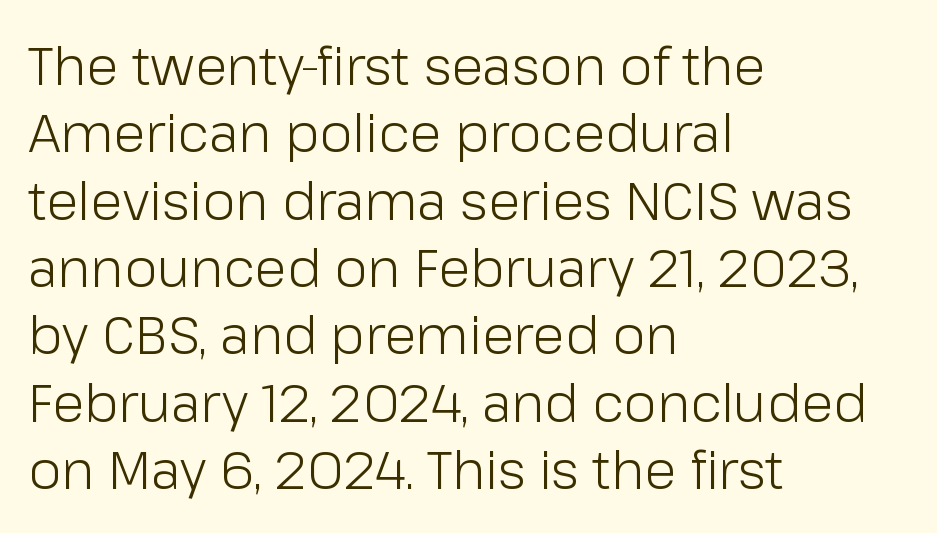
In terms of letterform style, serifs are entirely absent. Bare-footed words on every line. Here the designer chose a conventional face with non-uniform glyph widths. The typesetter chose a ragged-right arrangement here. Summary of vertical rhythm: regular, with standard interline spacing. Posture: straight, roman, zero tilt.
